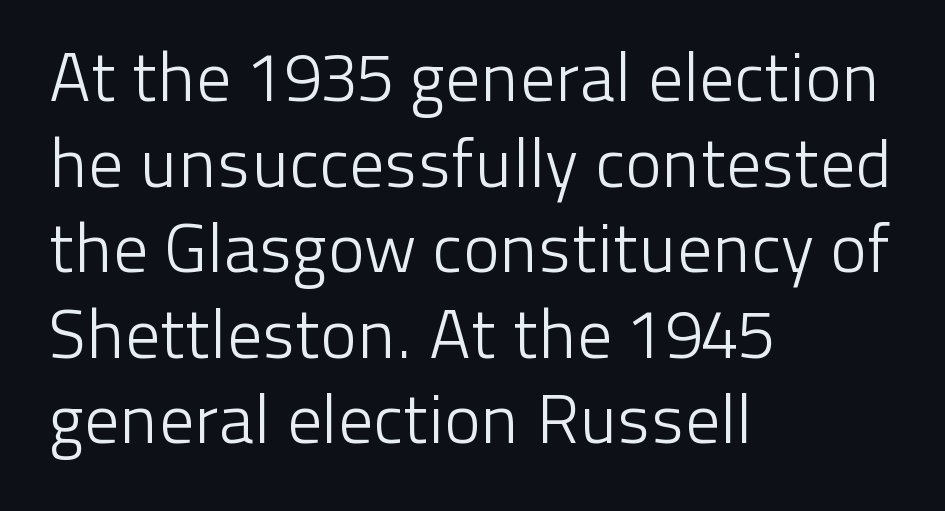
Italic? Not at all — the glyphs are vertical. Underline: absent. The type family on display is of the sans-serif kind. Each letter keeps its own natural width here, so spacing adapts to shape. The letterforms sit shoulder to shoulder at normal distance. The typesetter chose a ragged-right arrangement here.
